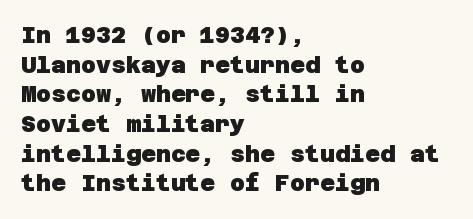
Plain, unruled lines of type. What weight is shown? A full bold with thick strokes. Rows of type keep a routine distance in the vertical direction. Students, note that the glyphs here touch the page at normal intervals. In CSS terms this would be text-align: left.
